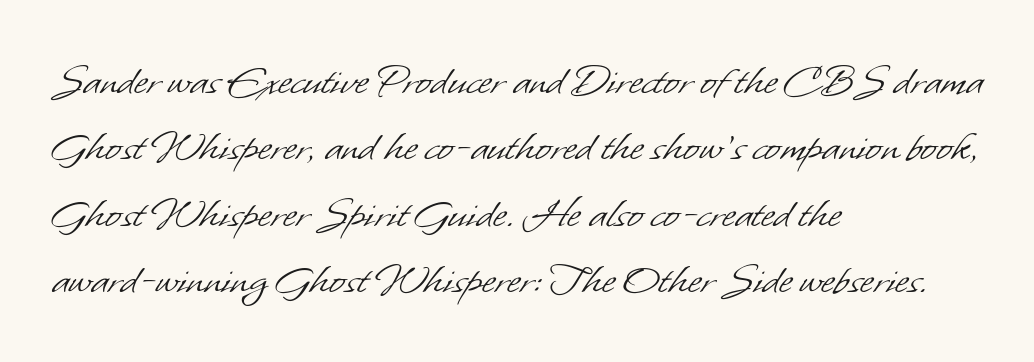
{"serif": "no", "bold": "no", "weight": "light", "width": "normal", "stroke_contrast": "low", "x_height": "small", "monospaced": "no", "underline": "no", "align": "left", "line_spacing": "normal", "line_spacing_ratio": 1.41, "letter_spacing": "normal", "letter_spacing_em": 0.0, "glyph_px": 47}
